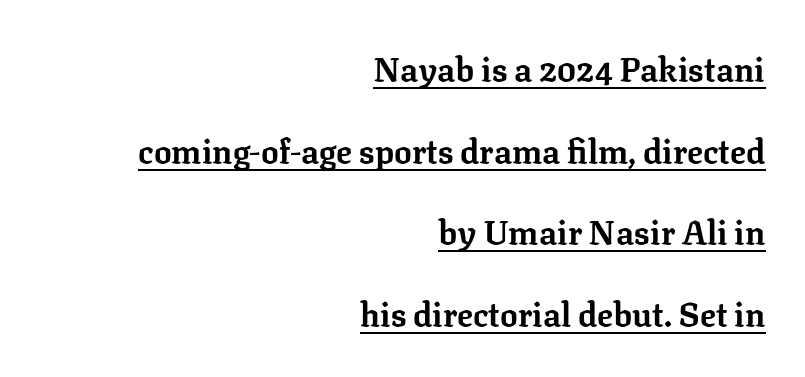
The image shows 33 px bold serif type, upright; set right-aligned, loose line spacing (2.47x), normal letter spacing, underlined; low stroke contrast and a medium x-height.
